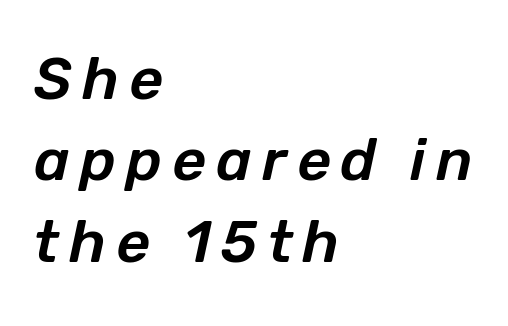
Compared with ordinary roman type, these characters are visibly tilted. Plain, unruled lines of type. The passage shown is typed in a proportional face where columns would drift. The paragraph has a hard left edge and a soft right edge. Quick note: interline space is typical.
